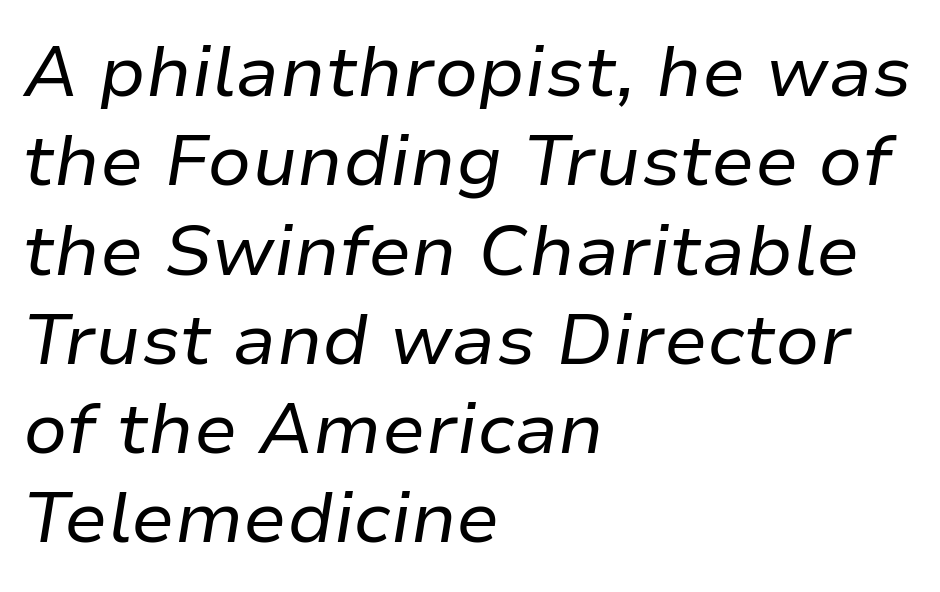
The image shows 72 px regular-weight type, italic (leaning right); set left-aligned, line spacing 1.24x, normal letter spacing, not underlined; low stroke contrast and a medium x-height.
